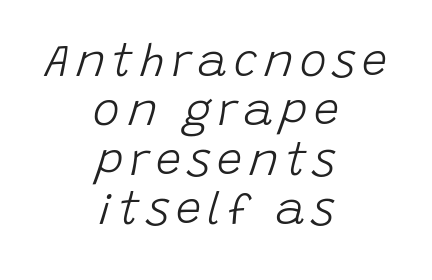
Yep, that's italic — everything's leaning. The passage shown is typed in a proportional face where columns would drift. This sample is center-justified, so both line endings float freely. The words here are not underlined. Rows of type sit shoulder to shoulder in the vertical direction.
